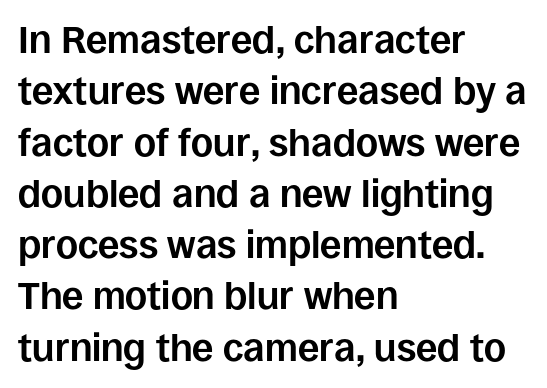
Q: Is the text bold? A: Yes.
Q: Is the text italic (slanted)? A: No, it is upright.
Q: Is the typeface a serif or a sans-serif typeface? A: Sans-serif.
Q: Is the text underlined? A: No.
Q: How is the paragraph aligned? A: Left-aligned.
Q: Is the spacing between letters normal or unusually wide? A: Normal.
Q: Is the spacing between lines tight, normal or loose? A: Normal.
Q: Width (condensed, normal, or wide)? A: Normal.
Q: Stroke contrast? A: Low.
Q: x-height? A: Large.
Q: Monospaced? A: No.
